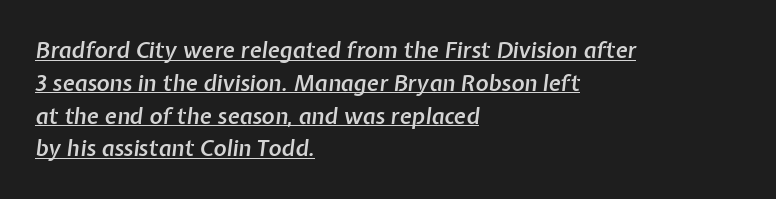
Q: Is the text bold? A: Semi-bold.
Q: Is the text italic (slanted)? A: Yes, it leans right by about 7 degrees.
Q: Is the text underlined? A: Yes.
Q: How is the paragraph aligned? A: Left-aligned.
Q: Is the spacing between letters normal or unusually wide? A: Normal.
Q: Is the spacing between lines tight, normal or loose? A: Normal.
